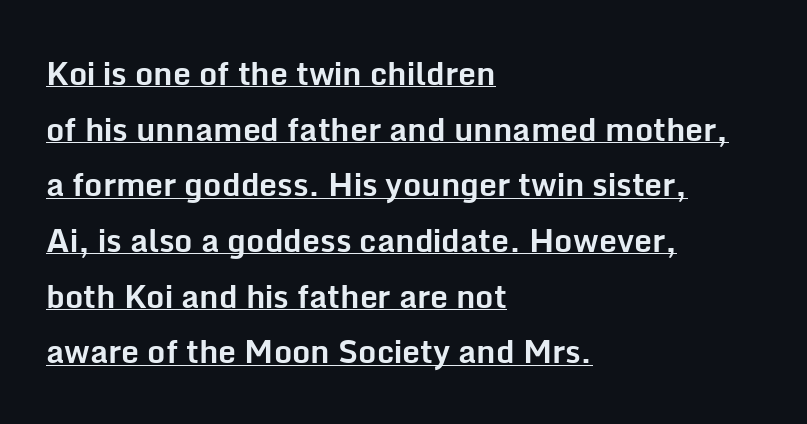
The image shows 32 px bold sans-serif type, upright; set left-aligned, line spacing 1.74x, normal letter spacing, underlined; low stroke contrast and a medium x-height.
